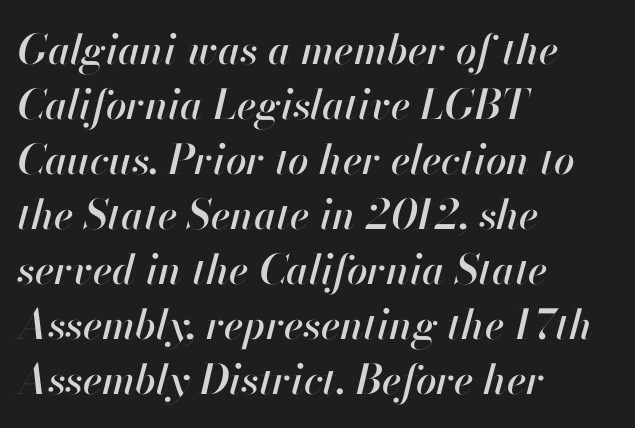
Quick note: underline off. Line starts are locked; line ends wander. This is oblique type, the kind used for emphasis or titles. Is there much room between lines? A standard amount, neither cramped nor airy. Words appear dense and cohesive because spacing is normal. Is this a fixed-width face? No — the glyphs have proportional, varying widths.
